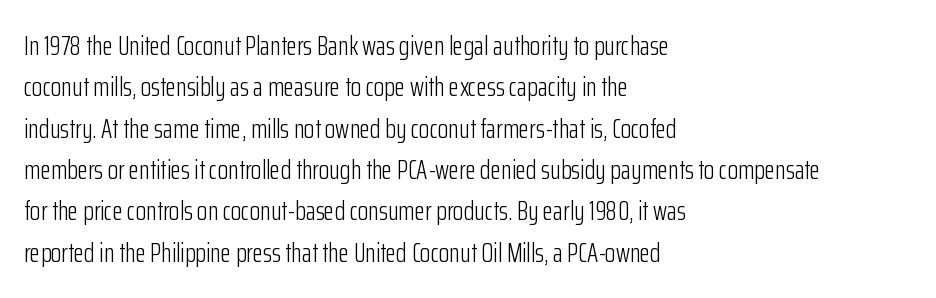
In terms of leading, this rendering sits right in the middle. The lettering stays uniformly vertical, giving the passage a roman look. Decoration check: the copy has no underline. The passage shown is not bold in any degree. How are the letters spaced? Ordinarily, with no added tracking.
